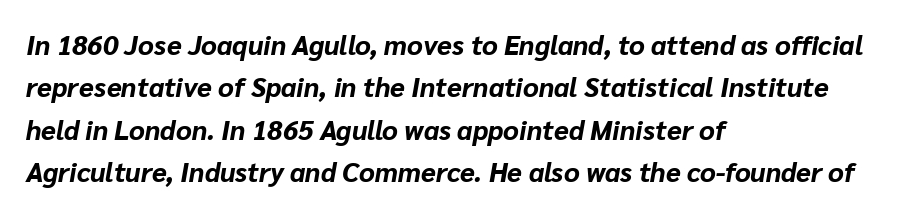
{"italic": "yes", "lean": "right", "slant_degrees": 10, "bold": "yes", "underline": "no", "align": "left", "line_spacing": "normal", "line_spacing_ratio": 1.57, "letter_spacing": "normal", "letter_spacing_em": 0.0, "glyph_px": 27}
